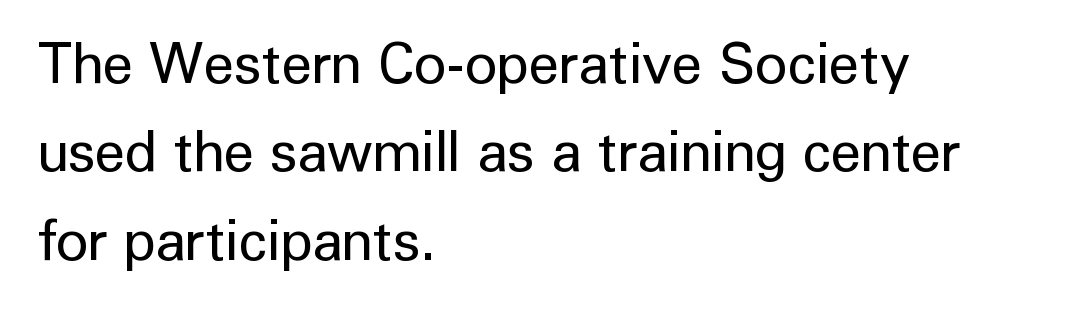
Each letter keeps its own natural width here, so spacing adapts to shape. Leading: standard. The text block is weighted toward the left margin, trailing off unevenly rightward. Posture: vertical.
